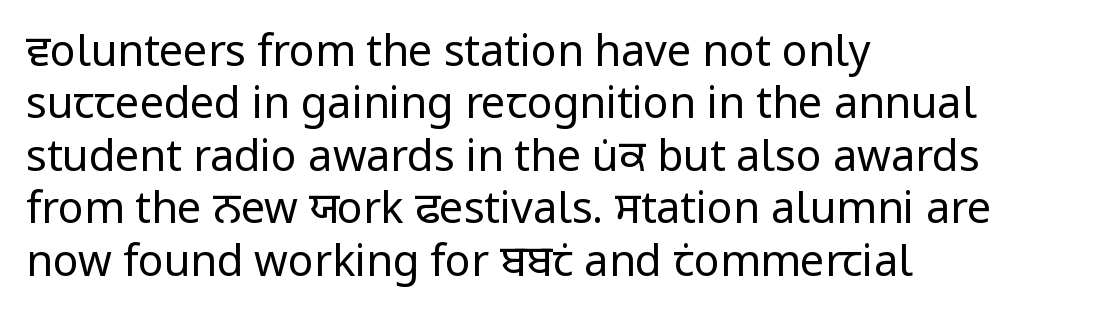
The image shows 43 px regular-weight sans-serif type, upright; set left-aligned, line spacing 1.22x, normal letter spacing, not underlined; low stroke contrast and a medium x-height.
